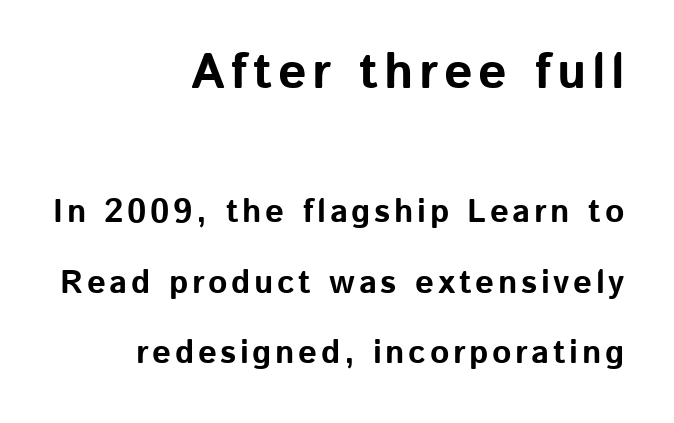
Q: Is the text bold? A: Yes.
Q: Is the text italic (slanted)? A: No, it is upright.
Q: Is the typeface a serif or a sans-serif typeface? A: Sans-serif.
Q: Is the text underlined? A: No.
Q: How is the paragraph aligned? A: Right-aligned.
Q: Is the spacing between lines tight, normal or loose? A: Loose.
Q: Which block of text is set in a larger size, the first (top) or the second (bottom)? A: The first (top) one.
Q: Width (condensed, normal, or wide)? A: Normal.
Q: Stroke contrast? A: Low.
Q: x-height? A: Medium.
Q: Monospaced? A: No.
